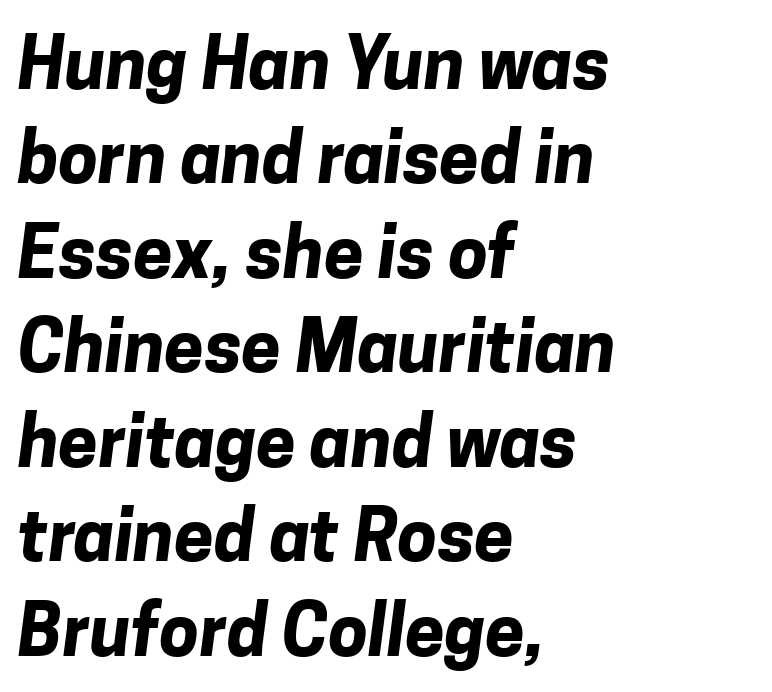
A classic flush-left, rag-right setting is used for this passage. The font is running at its bold setting. Plain, unruled lines of type. Character widths vary here, with narrow letters taking less room than wide ones. You can tell from the bare stems that sans-serif type was used.
